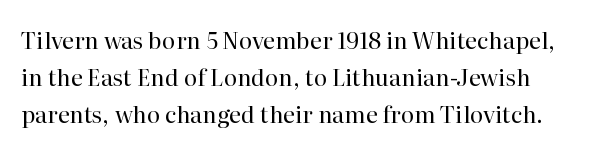
{"italic": "no", "bold": "no", "underline": "no", "line_spacing": "normal", "line_spacing_ratio": 1.6, "letter_spacing": "normal", "letter_spacing_em": 0.0, "glyph_px": 23}
